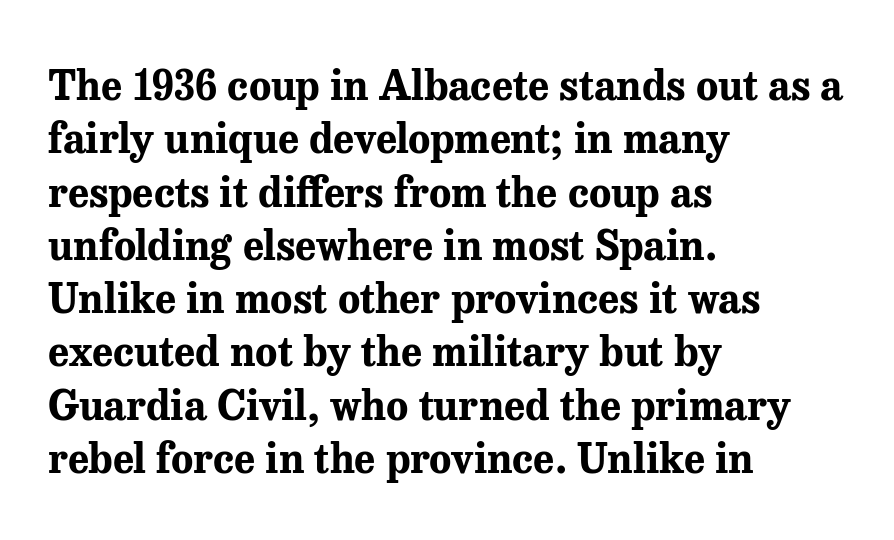
{"serif": "yes", "italic": "no", "bold": "yes", "weight": "bold", "width": "normal", "stroke_contrast": "medium", "x_height": "medium", "monospaced": "no", "underline": "no", "align": "left", "line_spacing": "normal", "line_spacing_ratio": 1.3, "letter_spacing": "normal", "letter_spacing_em": 0.0, "glyph_px": 41}
